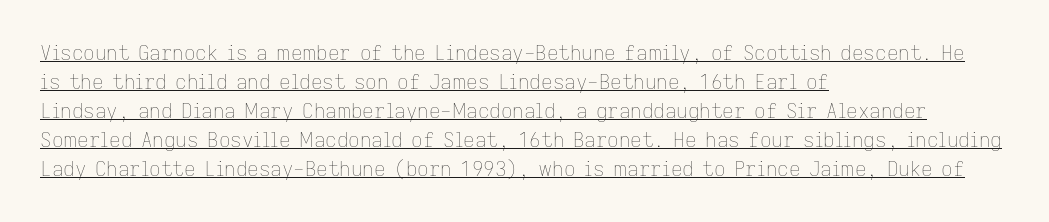
Q: Is the text bold? A: No.
Q: Is the text italic (slanted)? A: No, it is upright.
Q: Is the text underlined? A: Yes.
Q: How is the paragraph aligned? A: Left-aligned.
Q: Is the spacing between letters normal or unusually wide? A: Normal.
Q: Is the spacing between lines tight, normal or loose? A: Normal.
